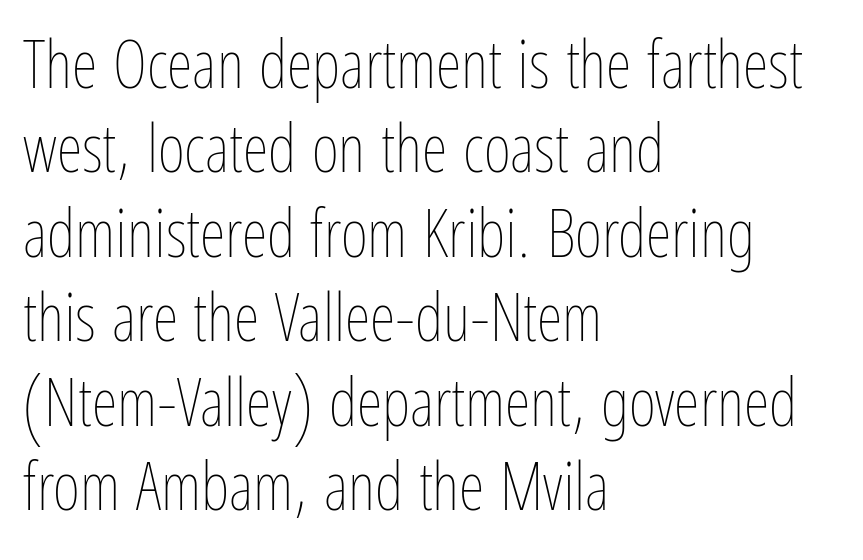
The setting favours the left margin, as ordinary paragraphs usually do. The characters are drawn with everyday or finer stroke widths. Note the varied advance widths — an 'i' is clearly narrower than an 'm'. Underline: absent. A typesetter would call this leading conventional body-copy spacing.
